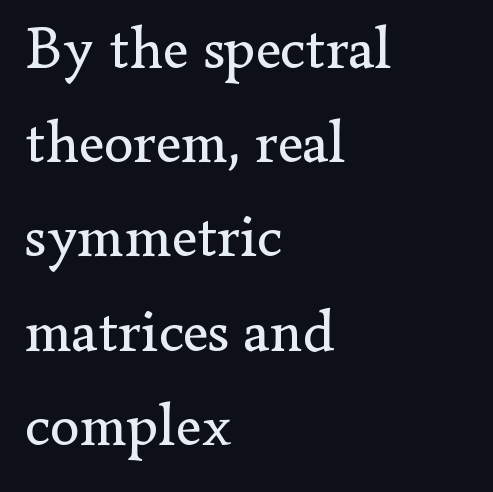
Spacing verdict: proportional, widths tailored to each character. Bare-footed words on every line. Each stroke keeps to a modest, everyday thickness or less. The letters carry serifs — small finishing strokes at the ends of their stems. The rows are spaced the way most documents space them.
